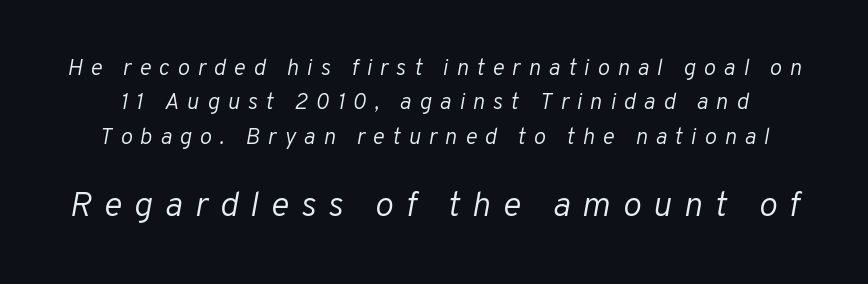
Q: Is the text bold? A: No.
Q: Is the text italic (slanted)? A: Yes, it leans right by about 10 degrees.
Q: Is the text underlined? A: No.
Q: Is the spacing between letters normal or unusually wide? A: Unusually wide.
Q: Is the spacing between lines tight, normal or loose? A: Normal.
Q: Which block of text is set in a larger size, the first (top) or the second (bottom)? A: The second (bottom) one.
Q: Width (condensed, normal, or wide)? A: Normal.
Q: Stroke contrast? A: Low.
Q: x-height? A: Medium.
Q: Monospaced? A: No.
